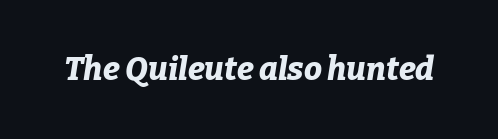
The image shows 32 px bold type, italic (leaning right); set normal letter spacing, not underlined; low stroke contrast and a medium x-height.
